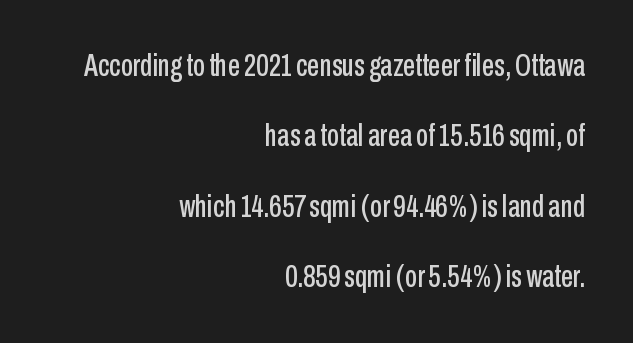
{"serif": "no", "italic": "no", "width": "condensed", "stroke_contrast": "low", "x_height": "medium", "monospaced": "no", "underline": "no", "align": "right", "line_spacing": "loose", "line_spacing_ratio": 2.27, "letter_spacing": "normal", "letter_spacing_em": 0.0, "glyph_px": 31}
